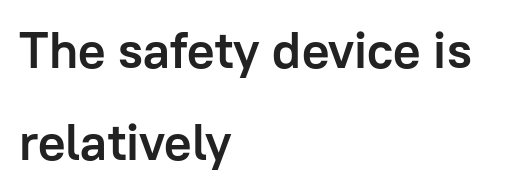
The image shows 51 px semibold sans-serif type, upright; set left-aligned, line spacing 1.8x, normal letter spacing, not underlined; low stroke contrast and a medium x-height.
